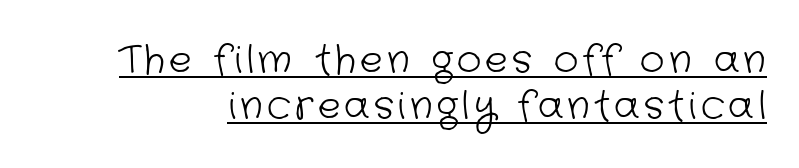
Q: Is the text bold? A: No.
Q: Is the typeface a serif or a sans-serif typeface? A: Sans-serif.
Q: Is the text underlined? A: Yes.
Q: Width (condensed, normal, or wide)? A: Normal.
Q: Stroke contrast? A: Low.
Q: x-height? A: Medium.
Q: Monospaced? A: No.
